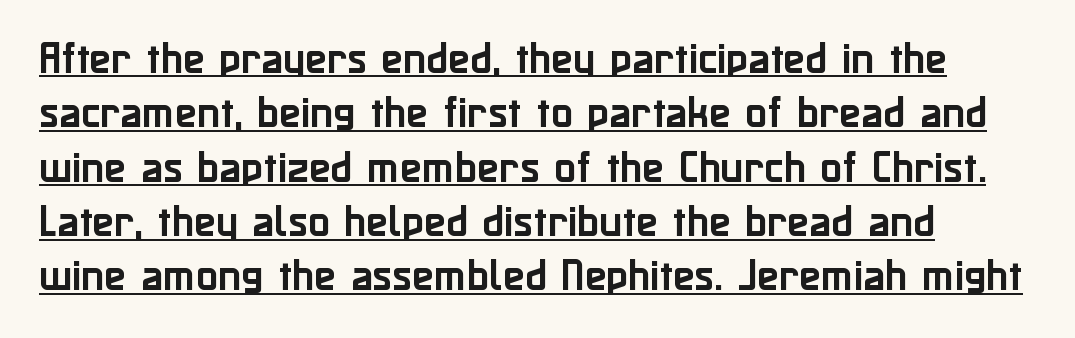
Q: Is the text italic (slanted)? A: No, it is upright.
Q: Is the typeface a serif or a sans-serif typeface? A: Sans-serif.
Q: Is the text underlined? A: Yes.
Q: How is the paragraph aligned? A: Left-aligned.
Q: Is the spacing between letters normal or unusually wide? A: Normal.
Q: Is the spacing between lines tight, normal or loose? A: Normal.
Q: Width (condensed, normal, or wide)? A: Normal.
Q: Stroke contrast? A: Low.
Q: x-height? A: Medium.
Q: Monospaced? A: No.
